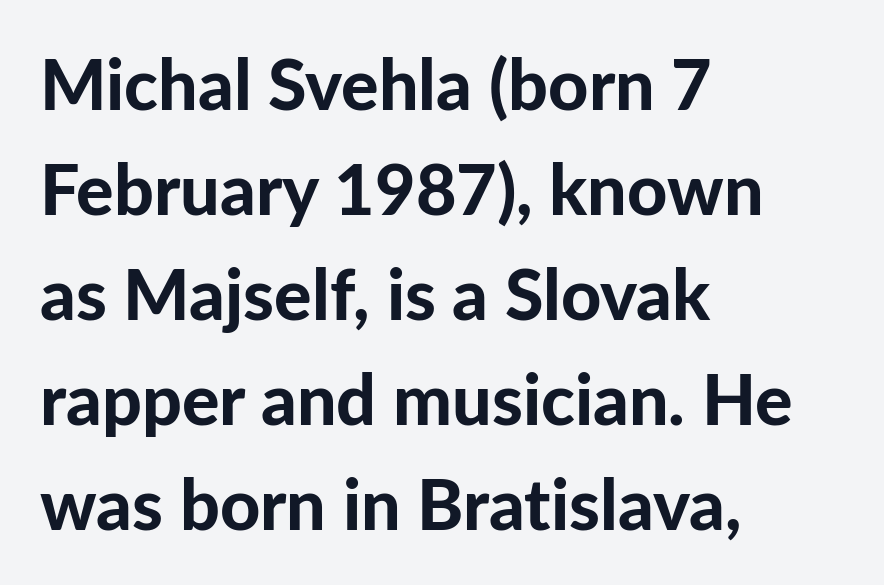
The image shows 70 px bold sans-serif type, upright; set left-aligned, normal line spacing (1.5x), normal letter spacing, not underlined; low stroke contrast and a medium x-height.
